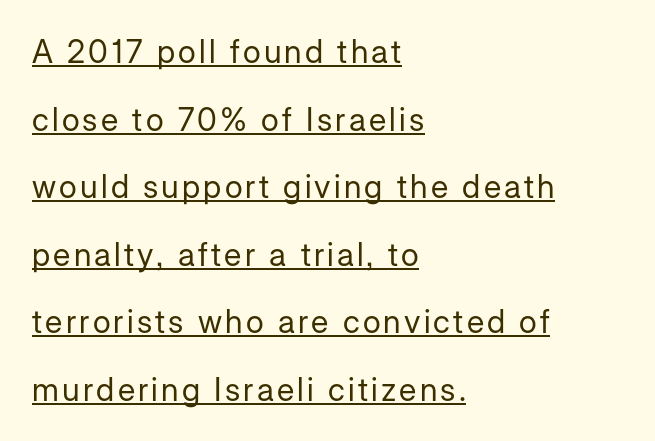
Q: Is the text bold? A: No.
Q: Is the text italic (slanted)? A: No, it is upright.
Q: Is the typeface a serif or a sans-serif typeface? A: Sans-serif.
Q: Is the text underlined? A: Yes.
Q: How is the paragraph aligned? A: Left-aligned.
Q: Is the spacing between lines tight, normal or loose? A: Loose.
Q: Width (condensed, normal, or wide)? A: Normal.
Q: Stroke contrast? A: Low.
Q: x-height? A: Medium.
Q: Monospaced? A: No.
